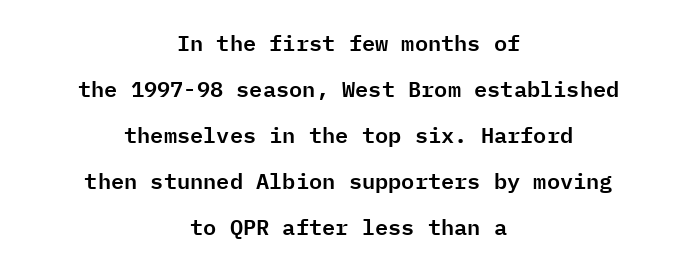
Q: Is the text italic (slanted)? A: No, it is upright.
Q: Is the text underlined? A: No.
Q: How is the paragraph aligned? A: Centered.
Q: Is the spacing between letters normal or unusually wide? A: Normal.
Q: Is the spacing between lines tight, normal or loose? A: Loose.
